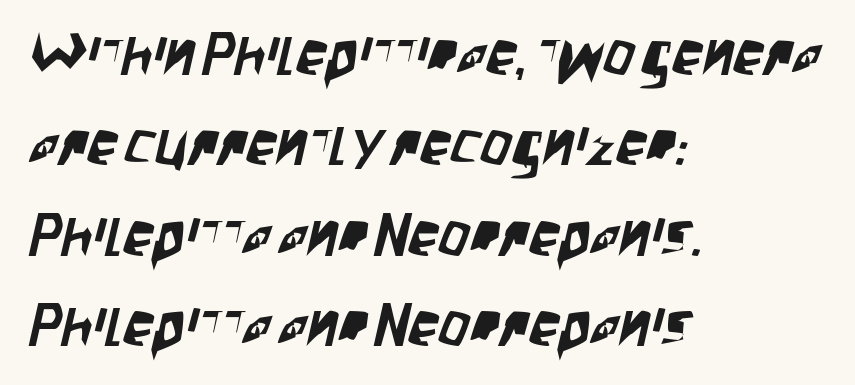
Think of a printed novel: that variable character pitch is what you see here. In terms of leading, this rendering sits right in the middle. The gaps between neighbouring characters are ordinary and unremarkable. Nope, no serifs anywhere on these letters.
